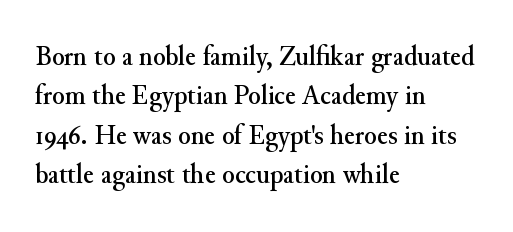
Q: Is the text italic (slanted)? A: No, it is upright.
Q: Is the typeface a serif or a sans-serif typeface? A: Serif.
Q: Is the text underlined? A: No.
Q: How is the paragraph aligned? A: Left-aligned.
Q: Is the spacing between letters normal or unusually wide? A: Normal.
Q: Is the spacing between lines tight, normal or loose? A: Normal.
Q: Width (condensed, normal, or wide)? A: Normal.
Q: Stroke contrast? A: Medium.
Q: x-height? A: Small.
Q: Monospaced? A: No.
